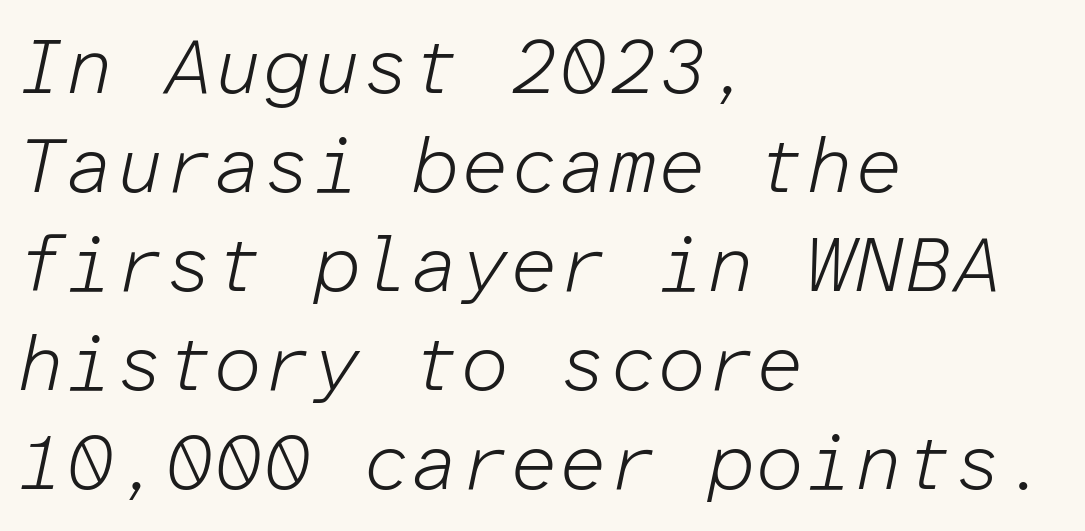
The image shows 78 px light type, italic (leaning right), monospaced; set left-aligned, normal line spacing (1.27x), normal letter spacing, not underlined; low stroke contrast and a medium x-height.
